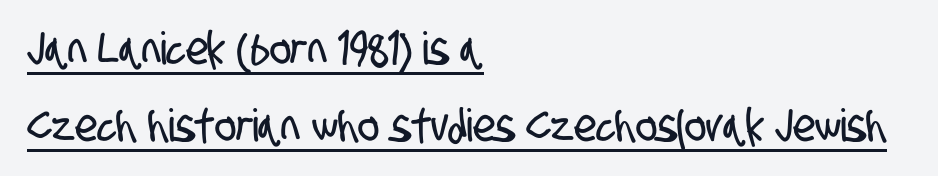
Q: Is the typeface a serif or a sans-serif typeface? A: Sans-serif.
Q: Is the text underlined? A: Yes.
Q: How is the paragraph aligned? A: Left-aligned.
Q: Is the spacing between letters normal or unusually wide? A: Normal.
Q: Width (condensed, normal, or wide)? A: Condensed.
Q: Stroke contrast? A: Low.
Q: x-height? A: Large.
Q: Monospaced? A: No.
